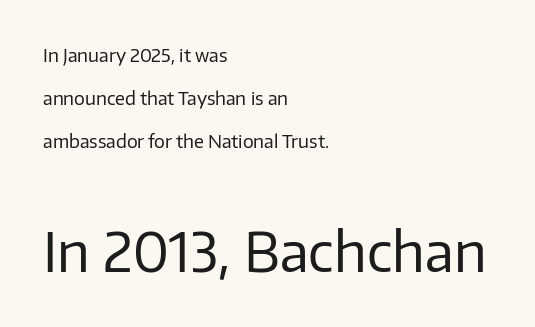
{"serif": "no", "italic": "no", "bold": "no", "weight": "regular", "width": "normal", "stroke_contrast": "low", "x_height": "medium", "monospaced": "no", "underline": "no", "align": "left", "line_spacing": "loose", "line_spacing_ratio": 2.4, "letter_spacing": "normal", "letter_spacing_em": 0.0, "larger_block": "second", "size_ratio": 3.0, "glyph_px": 54}
